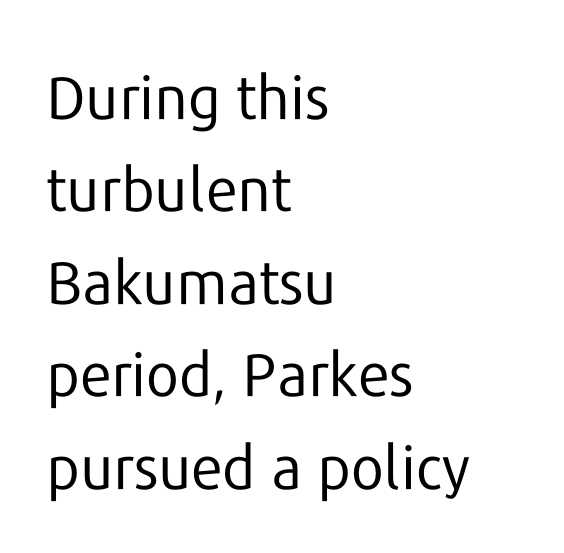
Vertically, the passage feels balanced, rows spaced as you'd expect. Posture: upright roman. There is no visible air inserted between adjacent glyphs. This sample has the flowing, uneven cadence of proportional lettering.
